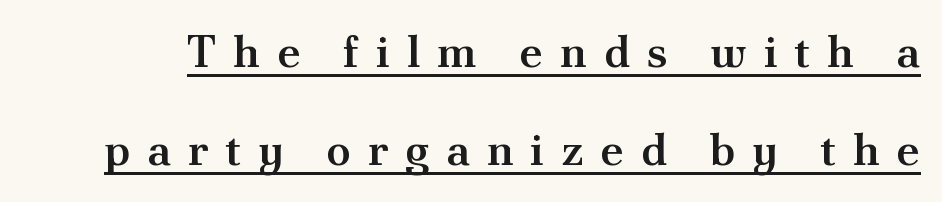
{"serif": "yes", "italic": "no", "bold": "semi", "weight": "semibold", "width": "normal", "stroke_contrast": "medium", "x_height": "small", "monospaced": "no", "underline": "yes", "line_spacing": "loose", "line_spacing_ratio": 2.18, "letter_spacing": "wide", "letter_spacing_em": 0.37, "glyph_px": 45}
